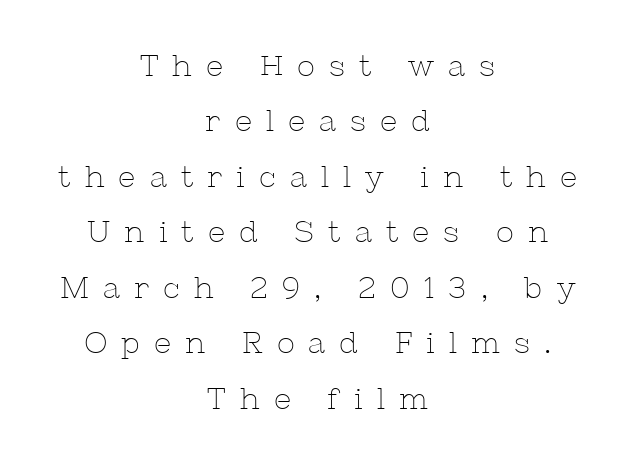
The lines in this sample share a center point and differ in where they start and stop. Descender tails drop into unmarked territory. This sample has the flowing, uneven cadence of proportional lettering. To sum up the face: it has serifs. Style check: upright. Weight class: somewhere from thin through regular.
